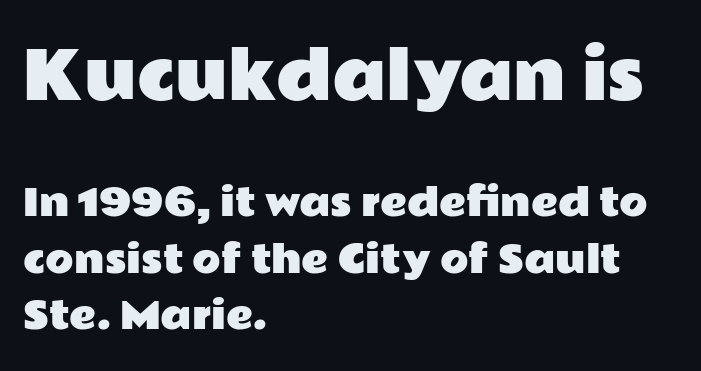
The image shows 64 px wide sans-serif type, upright; set left-aligned, normal line spacing (1.52x), normal letter spacing, not underlined; the first (top) block is 1.73x larger; low stroke contrast and a medium x-height.
